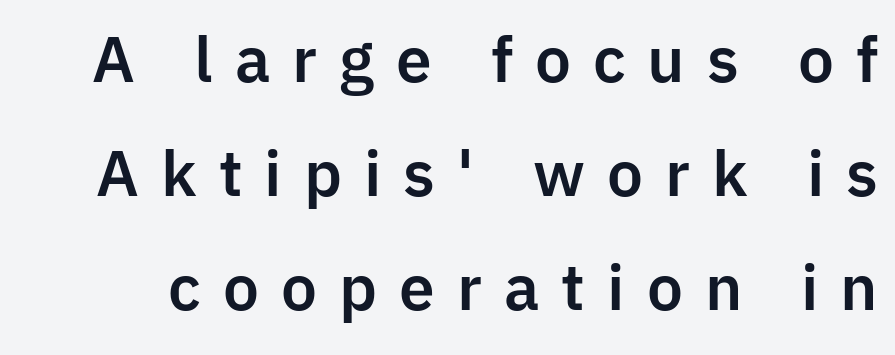
This sample uses expanded letter spacing, leaving extra air between glyphs. The rendering shows plain stroke endings on the letterforms — a sans-serif design. Anything drawn beneath the words? Only blank space. Varying glyph widths throughout — classic text-font behaviour. Is there any slant? The stems are plumb.
